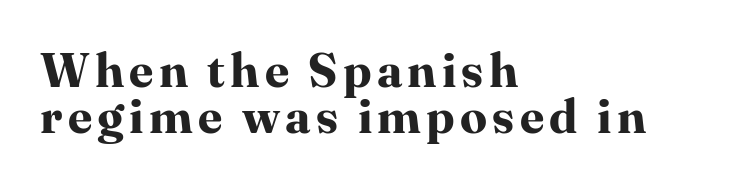
The image shows 48 px bold serif type, upright; set left-aligned, tight line spacing (0.95x), not underlined; high stroke contrast and a medium x-height.
